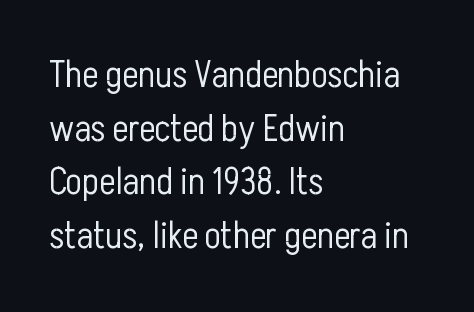
Q: Is the text bold? A: No.
Q: Is the text italic (slanted)? A: No, it is upright.
Q: Is the typeface a serif or a sans-serif typeface? A: Sans-serif.
Q: Is the text underlined? A: No.
Q: How is the paragraph aligned? A: Left-aligned.
Q: Is the spacing between letters normal or unusually wide? A: Normal.
Q: Is the spacing between lines tight, normal or loose? A: Normal.
Q: Width (condensed, normal, or wide)? A: Condensed.
Q: Stroke contrast? A: Low.
Q: x-height? A: Medium.
Q: Monospaced? A: No.
